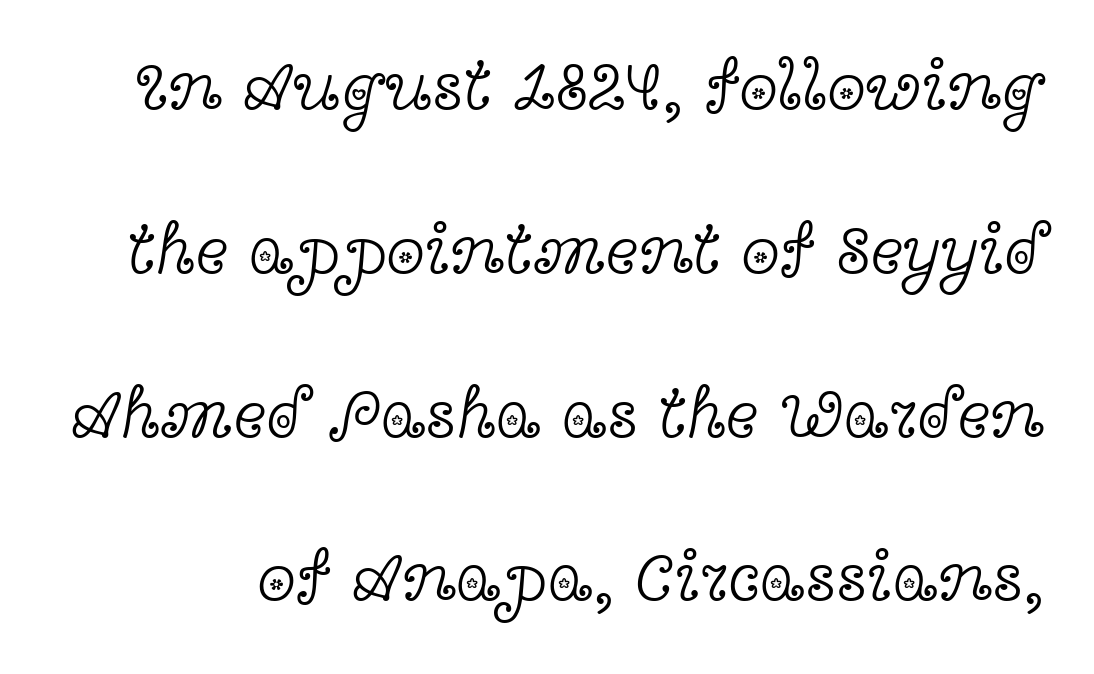
Widely set lines give the paragraph a tall, airy silhouette. The glyphs in this specimen are seriffed. The letterforms sit at book weight or below. Do the characters align in a grid? No, the font is proportional. Every stem runs plumb, perpendicular to the baseline. The face used here is rendered with its standard letterfit.
